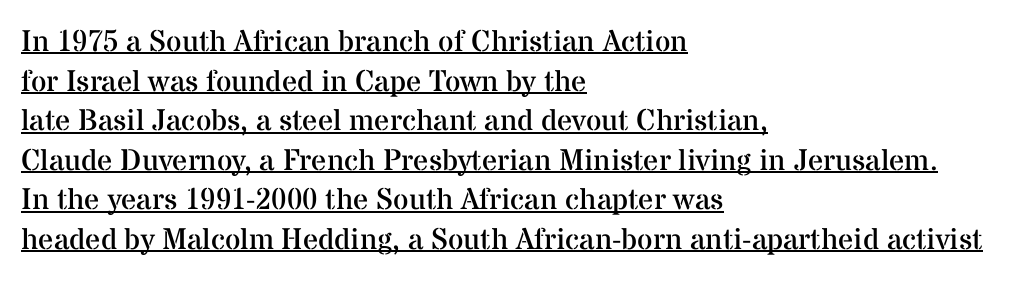
The image shows 30 px regular-weight serif type, upright; set left-aligned, normal line spacing (1.32x), normal letter spacing, underlined; medium stroke contrast and a medium x-height.
